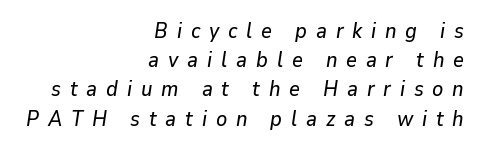
Q: Is the text italic (slanted)? A: Yes, it leans right by about 9 degrees.
Q: Is the text underlined? A: No.
Q: How is the paragraph aligned? A: Right-aligned.
Q: Is the spacing between letters normal or unusually wide? A: Unusually wide.
Q: Is the spacing between lines tight, normal or loose? A: Normal.
